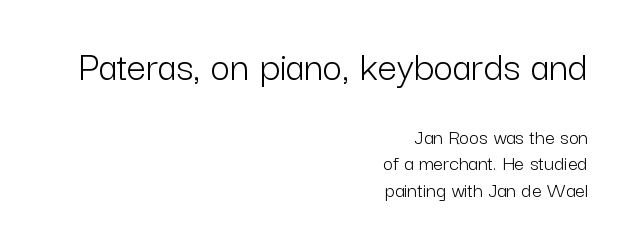
Q: Is the text bold? A: No.
Q: Is the text italic (slanted)? A: No, it is upright.
Q: Is the typeface a serif or a sans-serif typeface? A: Sans-serif.
Q: Is the text underlined? A: No.
Q: How is the paragraph aligned? A: Right-aligned.
Q: Is the spacing between letters normal or unusually wide? A: Normal.
Q: Which block of text is set in a larger size, the first (top) or the second (bottom)? A: The first (top) one.
Q: Width (condensed, normal, or wide)? A: Normal.
Q: Stroke contrast? A: Low.
Q: x-height? A: Medium.
Q: Monospaced? A: No.
